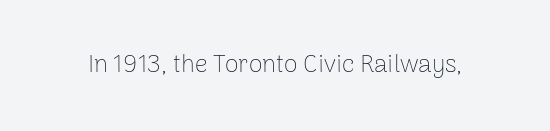
The image shows 25 px text type, upright; set normal letter spacing, not underlined.
